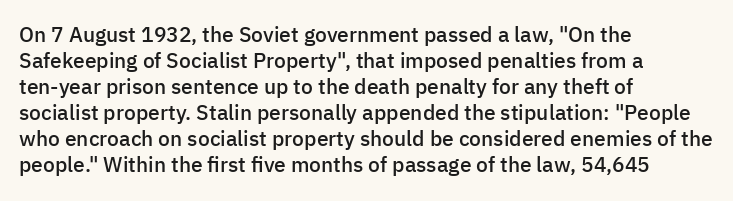
The image shows 21 px text type, upright; set left-aligned, line spacing 1.24x, normal letter spacing, not underlined.
